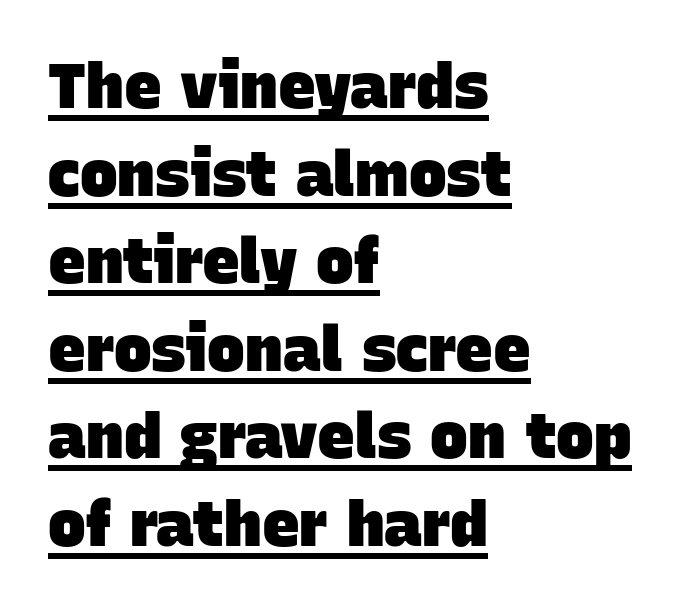
Q: Is the text bold? A: Yes.
Q: Is the typeface a serif or a sans-serif typeface? A: Sans-serif.
Q: Is the text underlined? A: Yes.
Q: How is the paragraph aligned? A: Left-aligned.
Q: Is the spacing between letters normal or unusually wide? A: Normal.
Q: Is the spacing between lines tight, normal or loose? A: Normal.
Q: Width (condensed, normal, or wide)? A: Normal.
Q: Stroke contrast? A: Low.
Q: x-height? A: Large.
Q: Monospaced? A: No.
